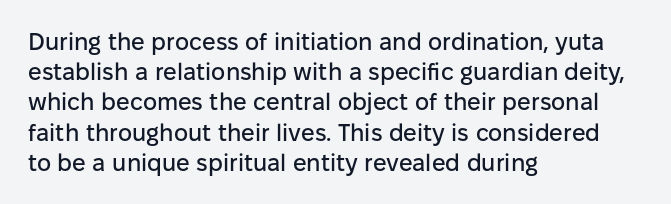
Q: Is the text italic (slanted)? A: No, it is upright.
Q: Is the text underlined? A: No.
Q: How is the paragraph aligned? A: Left-aligned.
Q: Is the spacing between letters normal or unusually wide? A: Normal.
Q: Is the spacing between lines tight, normal or loose? A: Normal.
